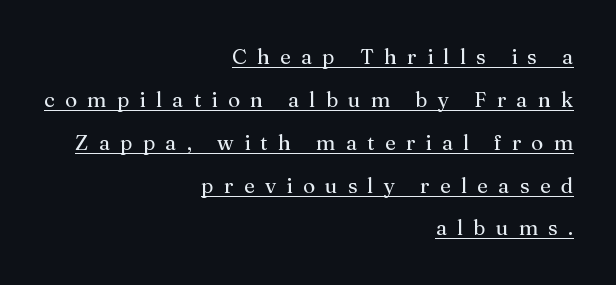
Each word looks stretched out because of the extra space between its letters. Summary of vertical rhythm: relaxed, with wide interline spacing. The letters look calm and open, with moderate or lighter stems. Honestly, the underline is the first thing you notice here. Teacher's note: observe the even right margin — that is flush-right alignment.
